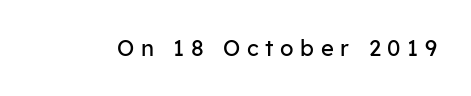
Q: Is the text bold? A: No.
Q: Is the text italic (slanted)? A: No, it is upright.
Q: Is the text underlined? A: No.
Q: Is the spacing between letters normal or unusually wide? A: Unusually wide.
